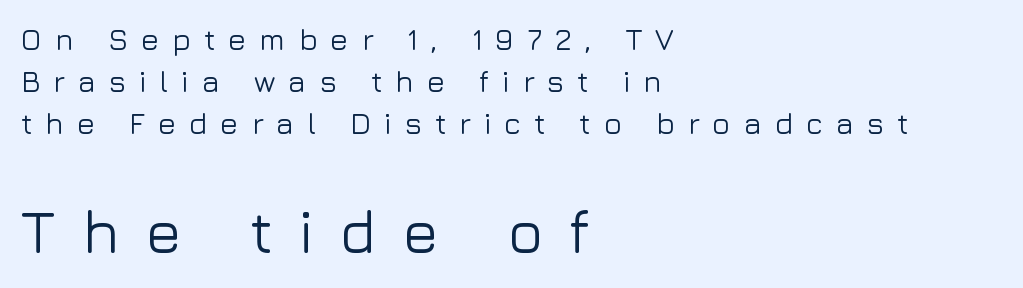
{"serif": "no", "italic": "no", "width": "normal", "stroke_contrast": "low", "x_height": "medium", "monospaced": "no", "underline": "no", "align": "left", "line_spacing": "normal", "line_spacing_ratio": 1.4, "letter_spacing": "wide", "letter_spacing_em": 0.43, "larger_block": "second", "size_ratio": 2.0, "glyph_px": 60}
